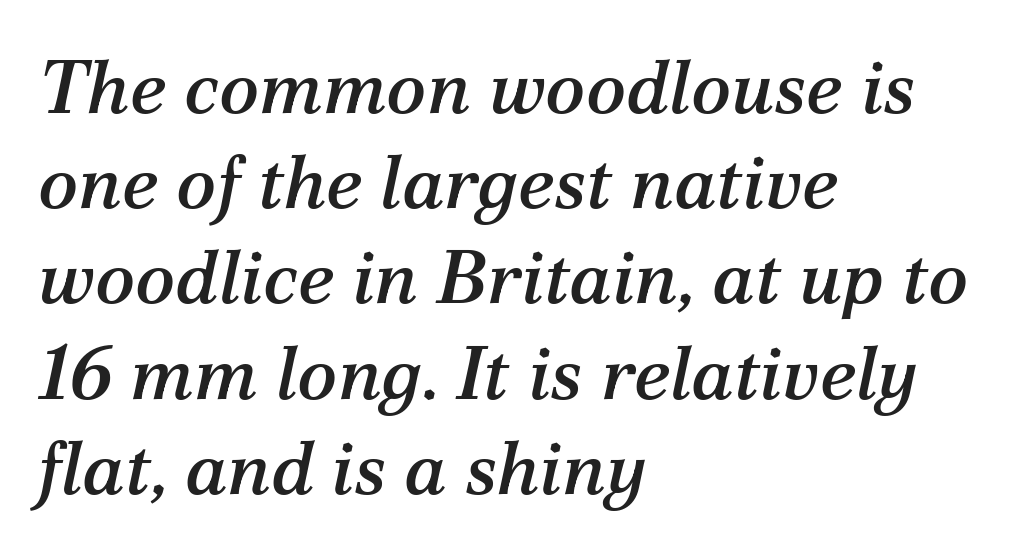
The image shows 75 px serif type, italic (leaning right); set left-aligned, normal line spacing (1.27x), normal letter spacing, not underlined; medium stroke contrast and a medium x-height.
